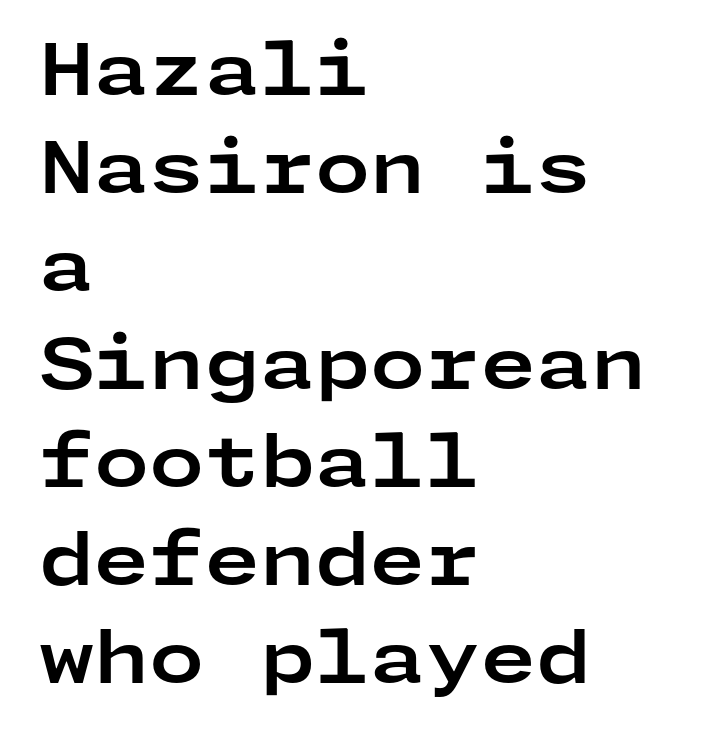
The image shows 71 px bold, wide sans-serif type, upright; set left-aligned, normal line spacing (1.38x), normal letter spacing, not underlined; low stroke contrast and a medium x-height.
